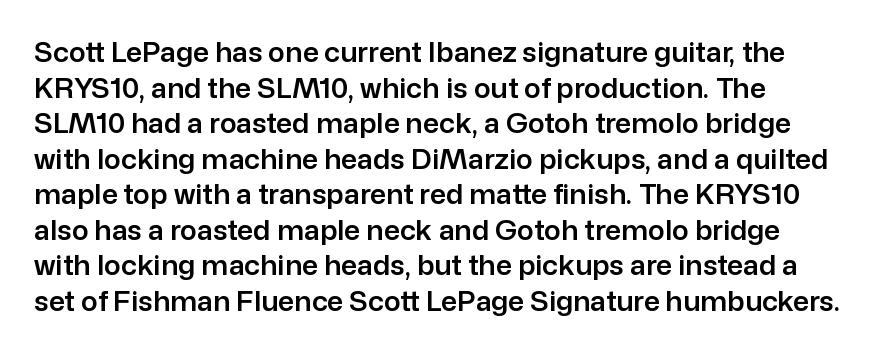
{"serif": "no", "italic": "no", "width": "normal", "stroke_contrast": "low", "x_height": "medium", "monospaced": "no", "underline": "no", "align": "left", "line_spacing": "normal", "line_spacing_ratio": 1.27, "letter_spacing": "normal", "letter_spacing_em": 0.0, "glyph_px": 28}
